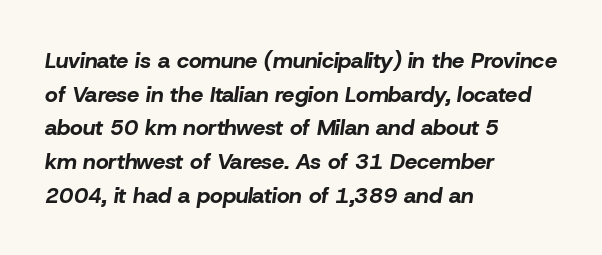
The image shows 22 px bold type, italic (leaning right); set left-aligned, normal line spacing (1.53x), normal letter spacing, not underlined.
